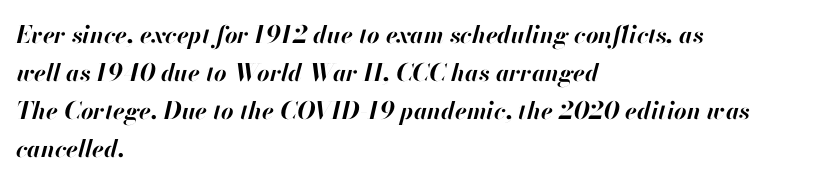
The typesetting leans heavy: a genuine bold. Visually the block forms a straight wall on the left and a jagged coastline on the right. The strip under each line holds only bare page. A typesetter would call this leading conventional body-copy spacing. The lettering tilts uniformly, giving the passage an italic look. Compared with typical body copy, the letter spacing here is the same.
